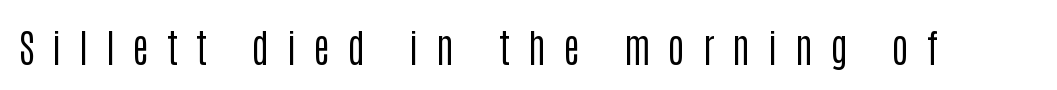
Compared with a typical body face, this is equally light or lighter still. Spacing between characters has been opened up far beyond the box default. Is this a sans? Yes — the strokes have no serifs. A bare baseline throughout the passage. Spacing verdict: proportional, widths tailored to each character. No italicization has been applied; the sample stays upright.
